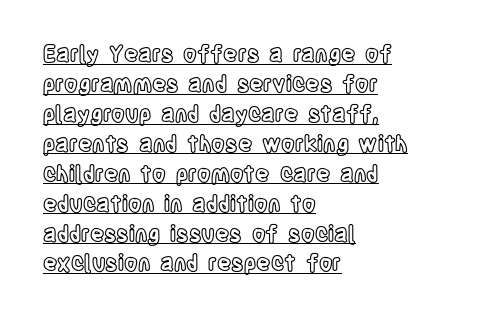
{"italic": "no", "underline": "yes", "align": "left", "line_spacing": "normal", "line_spacing_ratio": 1.36, "letter_spacing": "normal", "letter_spacing_em": 0.0, "glyph_px": 22}
